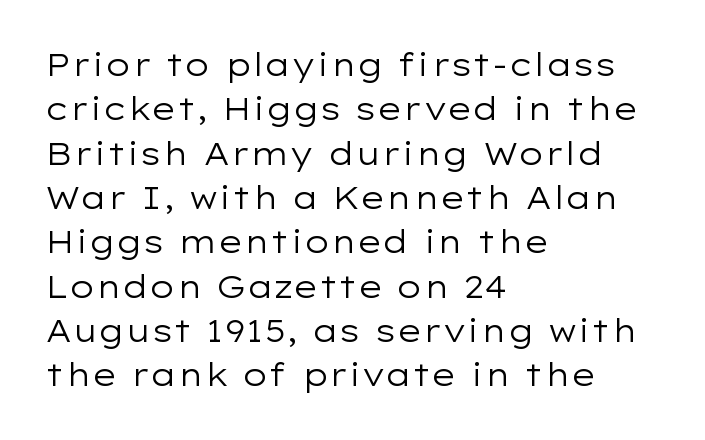
Leading: standard. The type is set solid horizontally, with unmodified tracking. This sample has the flowing, uneven cadence of proportional lettering. The space beneath each line is pristine and unruled.
